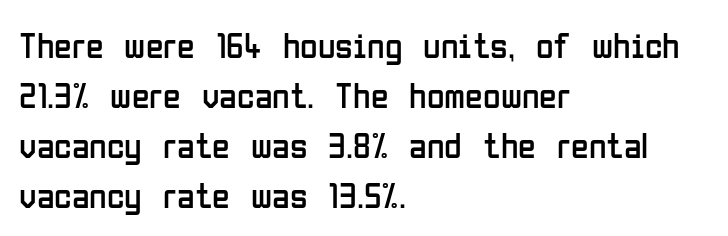
The image shows 36 px regular-weight, condensed sans-serif type, upright; set left-aligned, normal line spacing (1.39x), normal letter spacing, not underlined; low stroke contrast and a medium x-height.
